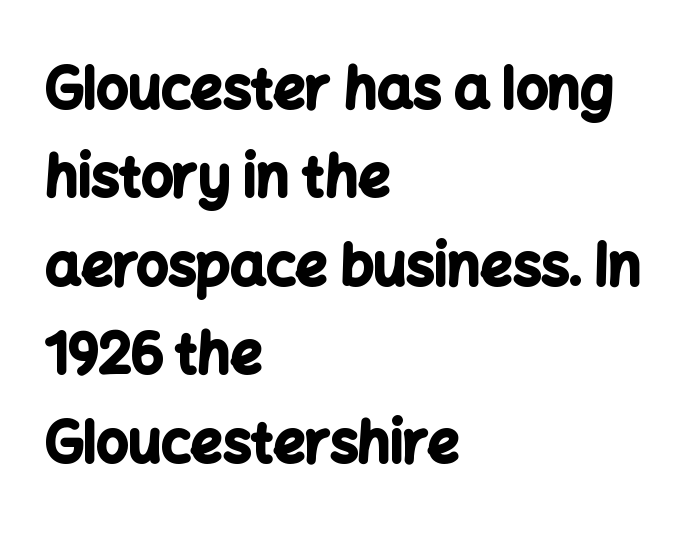
Q: Is the text bold? A: Yes.
Q: Is the text italic (slanted)? A: No, it is upright.
Q: Is the typeface a serif or a sans-serif typeface? A: Sans-serif.
Q: Is the text underlined? A: No.
Q: How is the paragraph aligned? A: Left-aligned.
Q: Is the spacing between letters normal or unusually wide? A: Normal.
Q: Is the spacing between lines tight, normal or loose? A: Normal.
Q: Width (condensed, normal, or wide)? A: Normal.
Q: Stroke contrast? A: Low.
Q: x-height? A: Medium.
Q: Monospaced? A: No.
